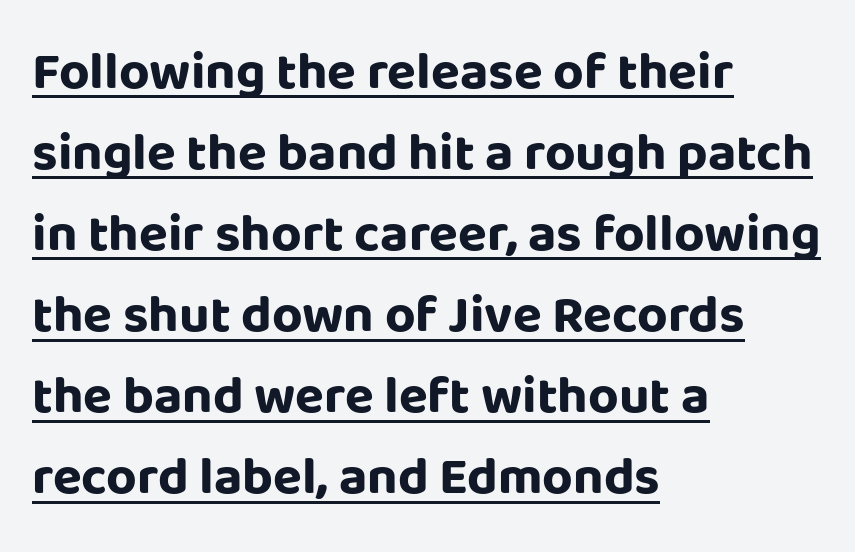
The image shows 53 px bold sans-serif type, upright; set left-aligned, normal line spacing (1.53x), normal letter spacing, underlined; low stroke contrast and a large x-height.
